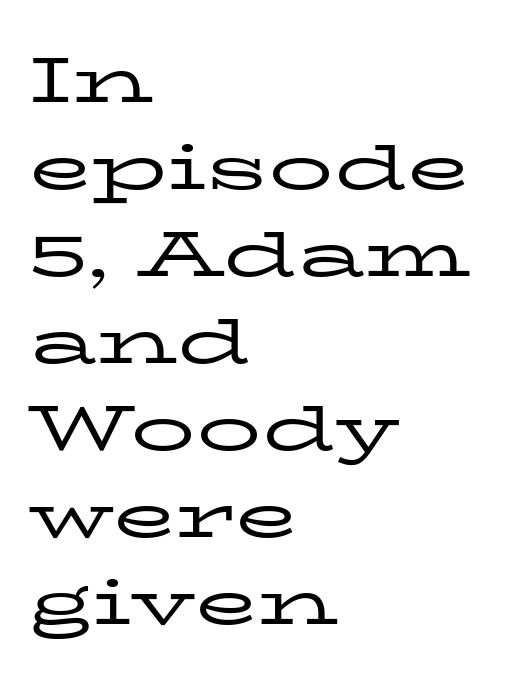
One-word summary of the alignment: left. The lettering holds an erect, upright posture throughout. The vertical gap from one line to the next is medium. Beneath every word, the page is bare.
